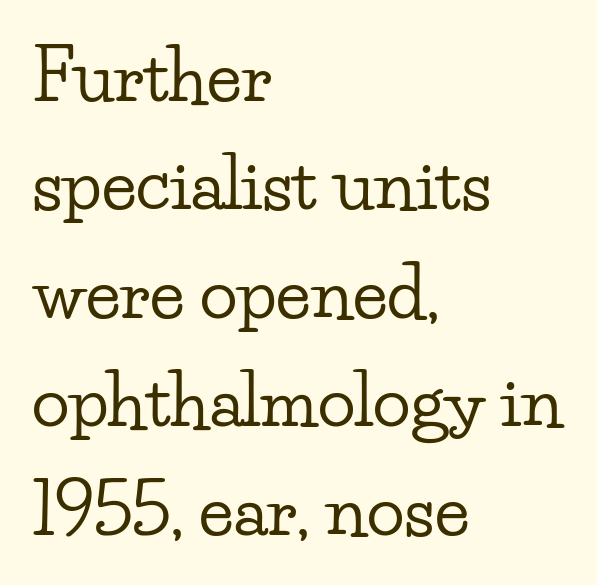
{"serif": "yes", "italic": "no", "width": "wide", "stroke_contrast": "low", "x_height": "small", "monospaced": "no", "underline": "no", "align": "left", "line_spacing": "normal", "line_spacing_ratio": 1.55, "letter_spacing": "normal", "letter_spacing_em": 0.0, "glyph_px": 70}
